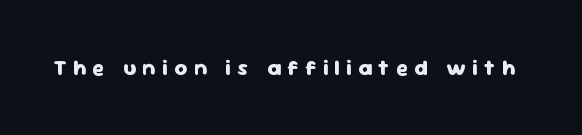
{"italic": "no", "bold": "yes", "underline": "no", "letter_spacing": "wide", "letter_spacing_em": 0.29, "glyph_px": 22}
